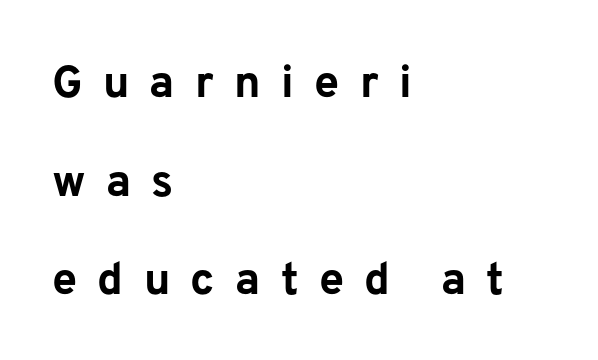
Ascenders rise straight up at ninety degrees. Letters rest on an invisible, unmarked baseline. The text block is weighted toward the left margin, trailing off unevenly rightward. There is plenty of visible air inserted between adjacent glyphs. The rendering uses a large line-height, opening up the rows.
